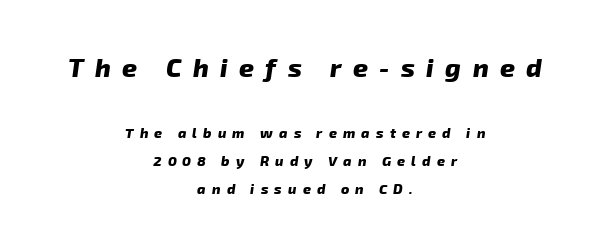
{"bold": "yes", "underline": "no", "align": "center", "line_spacing": "loose", "line_spacing_ratio": 2.01, "letter_spacing": "wide", "letter_spacing_em": 0.44, "larger_block": "first", "size_ratio": 1.86, "glyph_px": 26}
